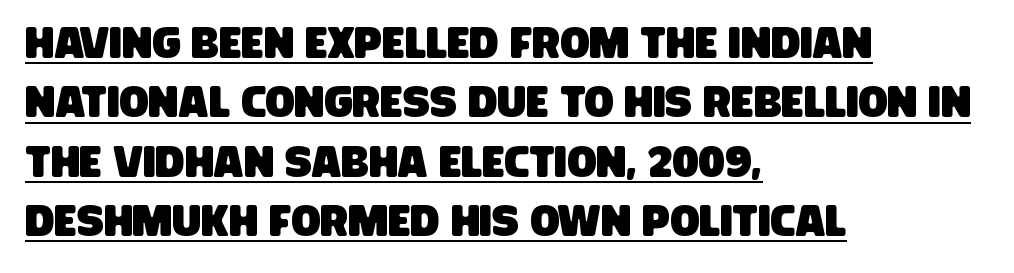
Quick note: underline on. This sample has the flowing, uneven cadence of proportional lettering. The rendering shows plain stroke endings on the letterforms — a sans-serif design. The vertical gap from one line to the next is medium. The type is set solid horizontally, with unmodified tracking. Casual observation: everything's shoved over to the left.
